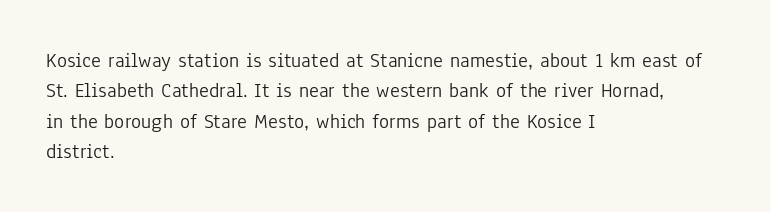
The image shows 21 px text type, upright; set left-aligned, normal line spacing (1.45x), normal letter spacing, not underlined.
